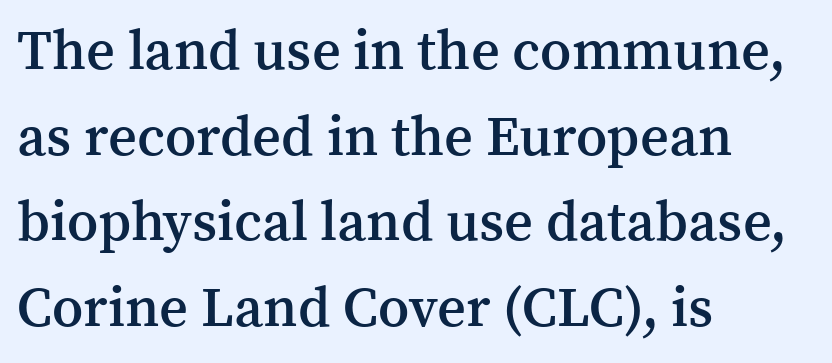
{"serif": "yes", "italic": "no", "bold": "semi", "weight": "semibold", "width": "normal", "stroke_contrast": "medium", "x_height": "medium", "monospaced": "no", "underline": "no", "align": "left", "line_spacing": "normal", "line_spacing_ratio": 1.53, "letter_spacing": "normal", "letter_spacing_em": 0.0, "glyph_px": 56}
